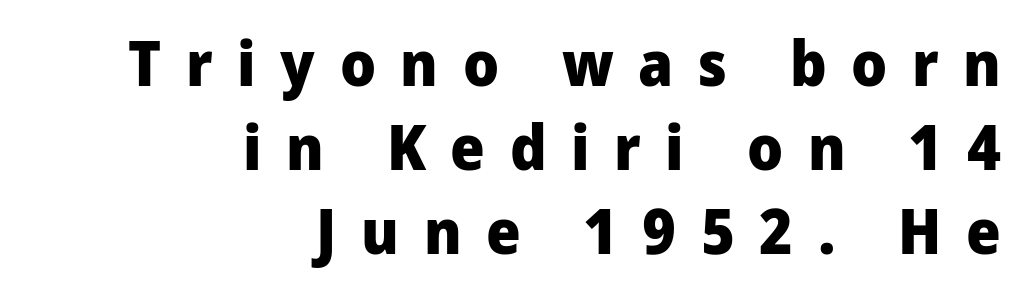
The image shows 63 px heavy sans-serif type, upright; set right-aligned, normal line spacing (1.33x), unusually wide letter spacing (+0.39 em), not underlined; low stroke contrast and a medium x-height.
